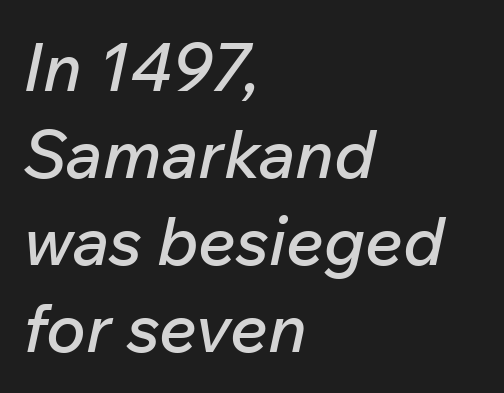
The image shows 67 px text type, italic (leaning right); set left-aligned, normal line spacing (1.3x), normal letter spacing, not underlined; low stroke contrast and a medium x-height.
